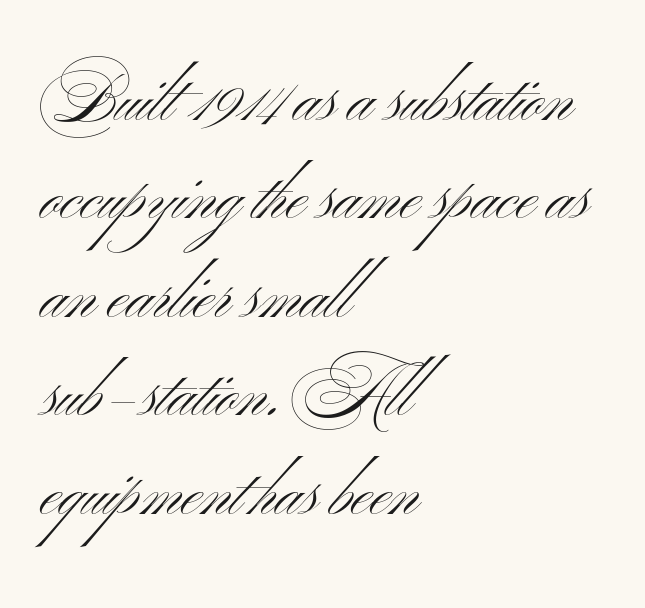
Vertically, the passage feels balanced, rows spaced as you'd expect. Check where the strokes stop: nothing finishes them off — pure sans. Weight: regular or lighter. Tracking here is standard; glyphs follow each other at the usual distance. Each letter keeps its own natural width here, so spacing adapts to shape.
